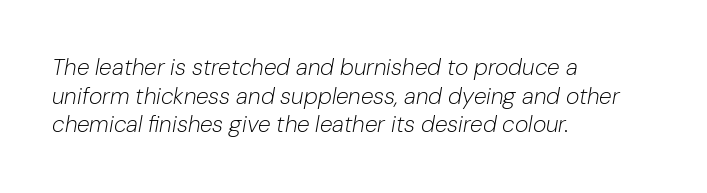
Emphasis-style slanted type is in use. The strokes are not fattened; the text isn't bold. Only glyphs here, with clear space below each row. A typesetter would call this zero additional tracking. The lines are quadded left.
